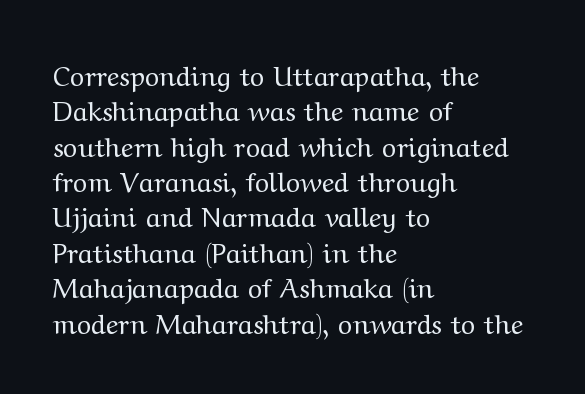
Line beginnings align vertically; line endings do not. The typography opts for an upright posture over an oblique one. Baseline-to-baseline distance is the conventional proportion of letter height. The characters are drawn with everyday or finer stroke widths. Here the glyphs are tracked normally, forming tight word shapes.
